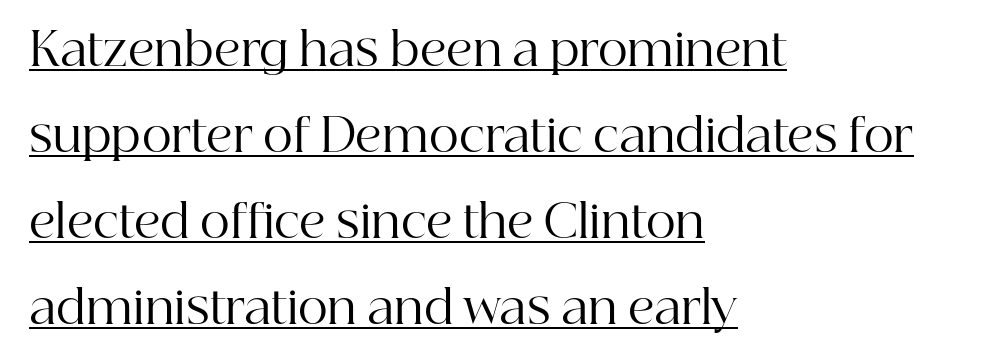
The image shows 46 px regular-weight serif type, upright; set left-aligned, line spacing 1.87x, normal letter spacing, underlined; high stroke contrast and a medium x-height.
